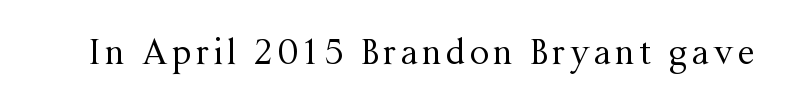
{"serif": "yes", "italic": "no", "bold": "no", "weight": "regular", "width": "normal", "stroke_contrast": "medium", "x_height": "medium", "monospaced": "no", "underline": "no", "glyph_px": 34}
